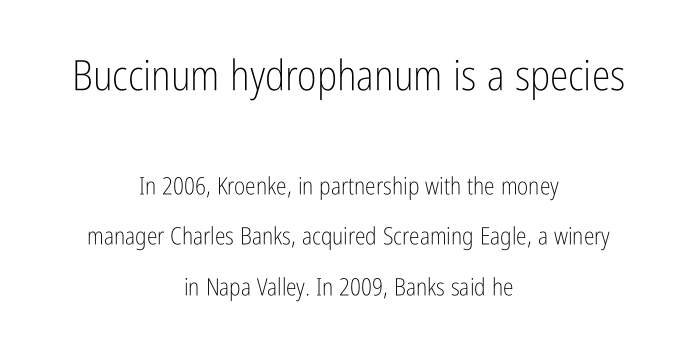
Whoever set this made the first block the dominant, larger element. A light-to-regular cut is what we see here. These lines stack symmetrically, like a column narrowing and widening about its center. Font category for this specimen: sans-serif. Default kerning and tracking; the words read as compact shapes. A clean baseline with only descenders dipping below it.
